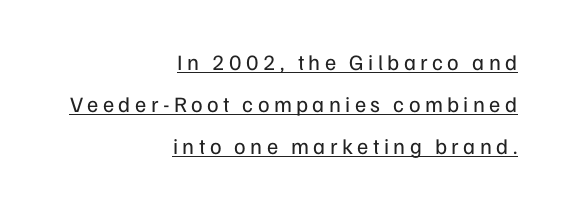
The image shows 22 px text type, upright; set right-aligned, loose line spacing (1.91x), unusually wide letter spacing (+0.2 em), underlined.
